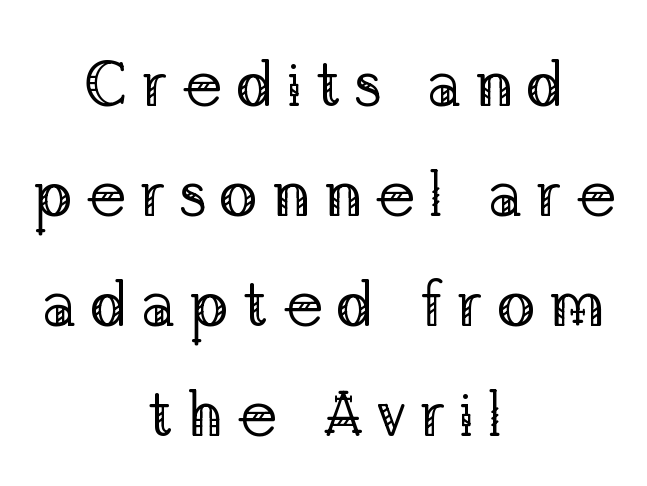
This rendering widens character spacing well past its baseline value. If you folded the block vertically in half, each line would mirror itself in length. Letters have the restrained weight of plain body copy at most. A serif font was chosen for this passage. In terms of posture, this sample is upright. The baseline area is clear.
